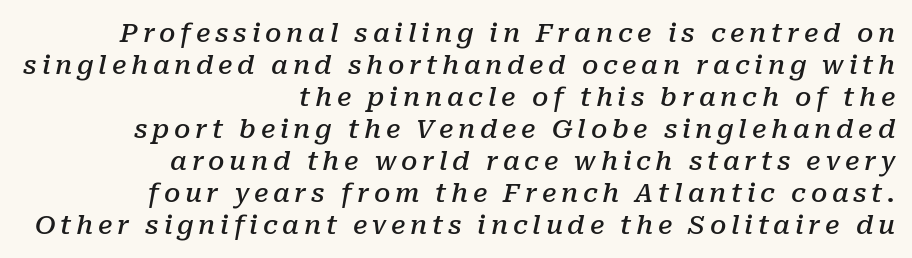
{"italic": "yes", "lean": "right", "slant_degrees": 10, "bold": "semi", "underline": "no", "align": "right", "line_spacing_ratio": 1.23, "glyph_px": 26}
